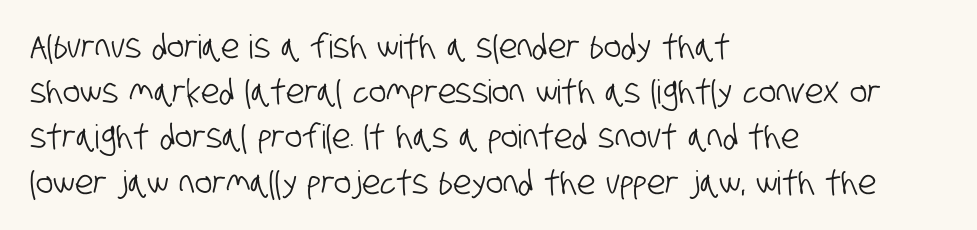
The image shows 33 px condensed sans-serif type; set left-aligned, normal line spacing (1.37x), normal letter spacing, not underlined; low stroke contrast and a large x-height.
